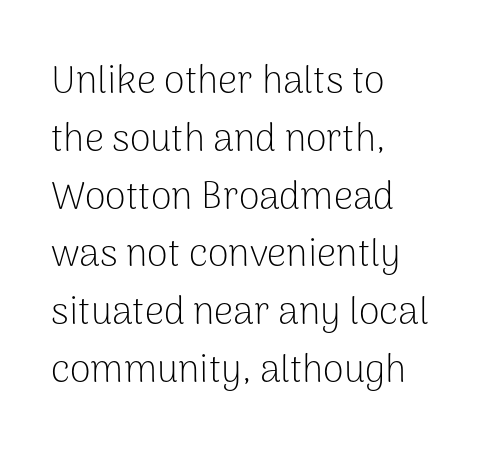
The image shows 38 px light sans-serif type, upright; set left-aligned, normal line spacing (1.52x), normal letter spacing, not underlined; low stroke contrast and a medium x-height.
